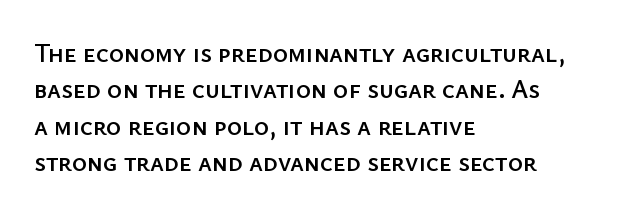
Each line starts at the same left margin while the right side varies. There is no visible air inserted between adjacent glyphs. Baseline-to-baseline distance is the conventional proportion of letter height. No italicization has been applied; the sample stays upright.
